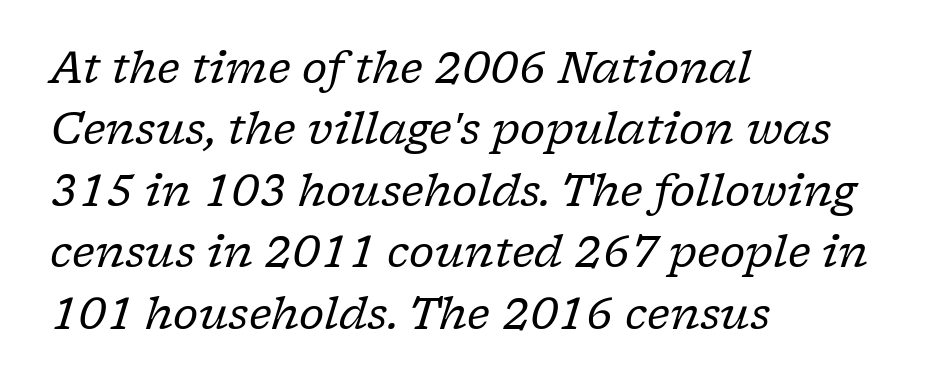
The image shows 43 px regular-weight serif type, italic (leaning right); set left-aligned, normal line spacing (1.43x), normal letter spacing, not underlined; low stroke contrast and a medium x-height.
